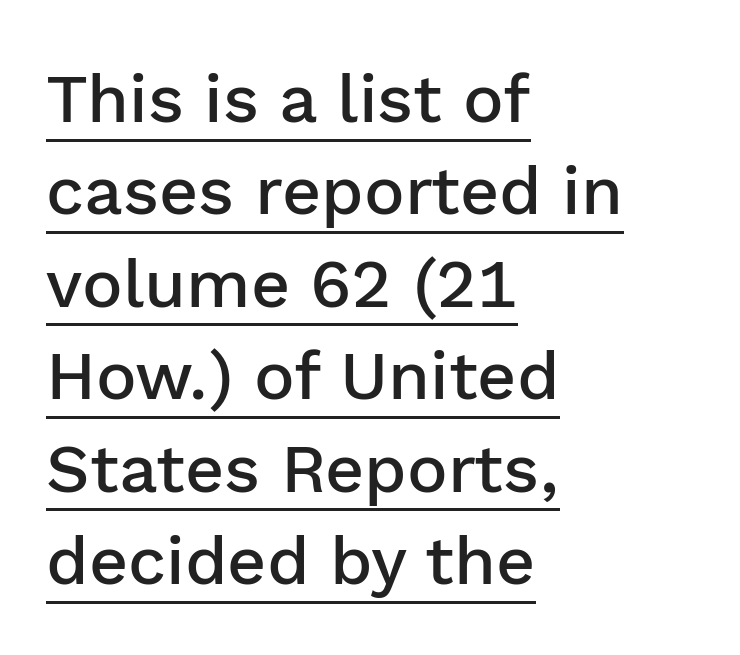
The image shows 68 px semibold sans-serif type, upright; set left-aligned, normal line spacing (1.36x), normal letter spacing, underlined; low stroke contrast and a medium x-height.
